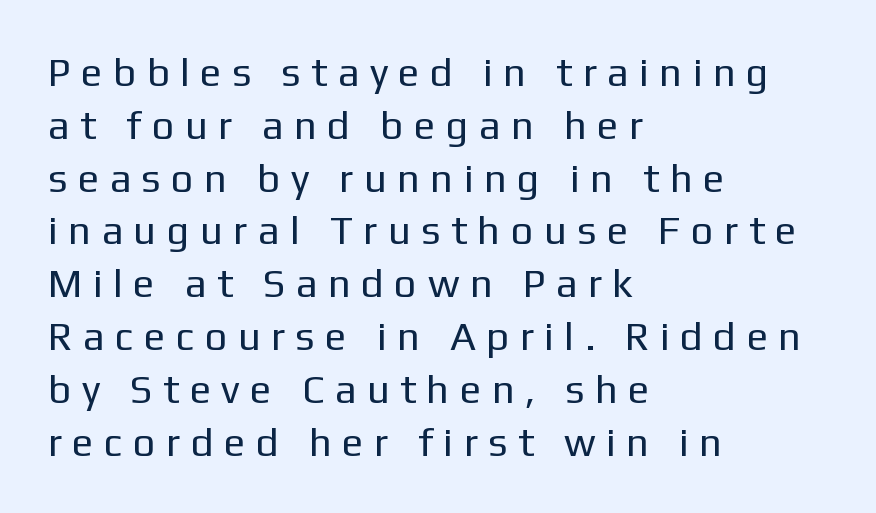
{"serif": "no", "italic": "no", "bold": "no", "weight": "regular", "width": "normal", "stroke_contrast": "low", "x_height": "medium", "monospaced": "no", "underline": "no", "align": "left", "line_spacing": "normal", "line_spacing_ratio": 1.32, "letter_spacing": "wide", "letter_spacing_em": 0.26, "glyph_px": 40}
